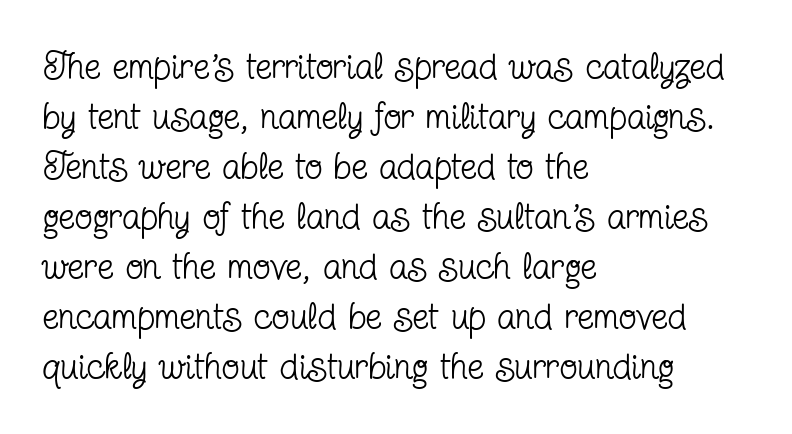
The image shows 37 px regular-weight, condensed serif type, upright; set left-aligned, normal line spacing (1.35x), normal letter spacing, not underlined; low stroke contrast and a medium x-height.
